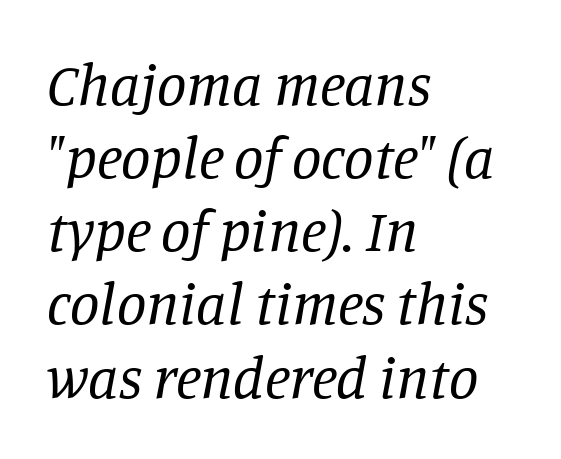
Q: Is the text bold? A: No.
Q: Is the text italic (slanted)? A: Yes, it leans right by about 11 degrees.
Q: Is the typeface a serif or a sans-serif typeface? A: Serif.
Q: Is the text underlined? A: No.
Q: How is the paragraph aligned? A: Left-aligned.
Q: Is the spacing between letters normal or unusually wide? A: Normal.
Q: Width (condensed, normal, or wide)? A: Normal.
Q: Stroke contrast? A: Low.
Q: x-height? A: Large.
Q: Monospaced? A: No.
